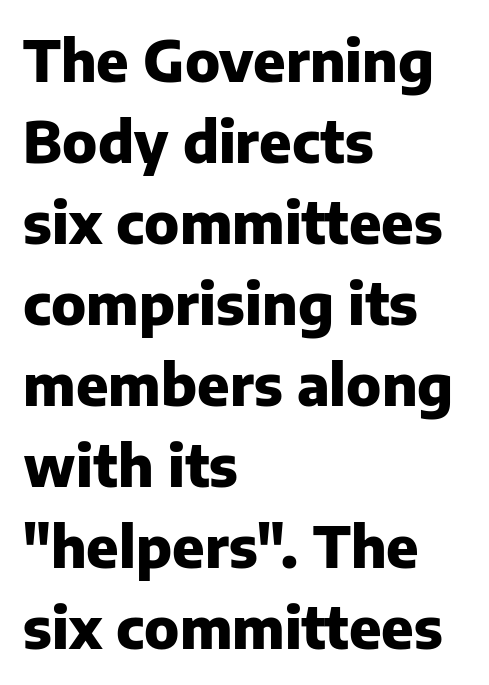
Here the designer chose a conventional face with non-uniform glyph widths. You'd pick this weight for a headline — it's a proper bold. Which margin do the lines hug? The left one — the right edge is uneven. Inter-character spacing is left at the font's built-in metrics. In terms of leading, this rendering sits right in the middle.
